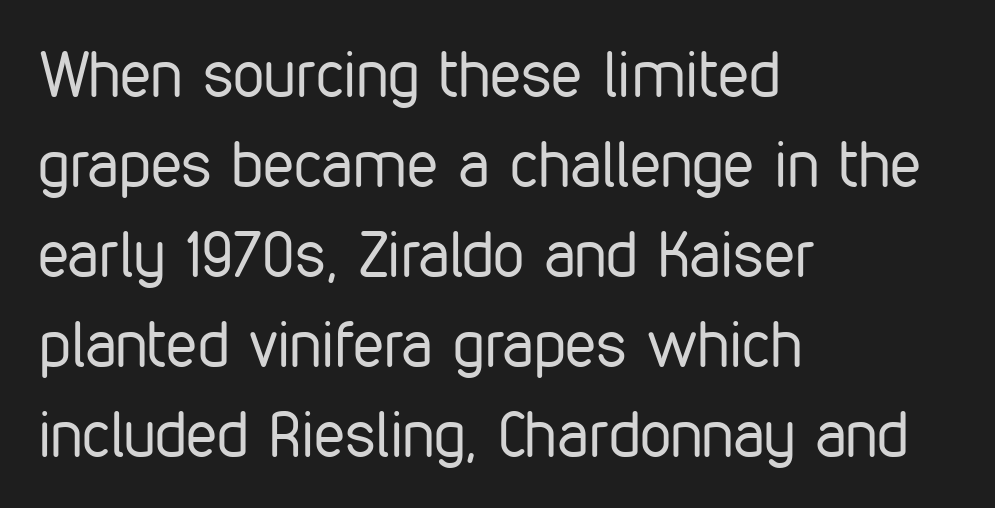
Q: Is the text bold? A: No.
Q: Is the text italic (slanted)? A: No, it is upright.
Q: Is the typeface a serif or a sans-serif typeface? A: Sans-serif.
Q: Is the text underlined? A: No.
Q: How is the paragraph aligned? A: Left-aligned.
Q: Is the spacing between letters normal or unusually wide? A: Normal.
Q: Is the spacing between lines tight, normal or loose? A: Normal.
Q: Width (condensed, normal, or wide)? A: Condensed.
Q: Stroke contrast? A: Low.
Q: x-height? A: Medium.
Q: Monospaced? A: No.
